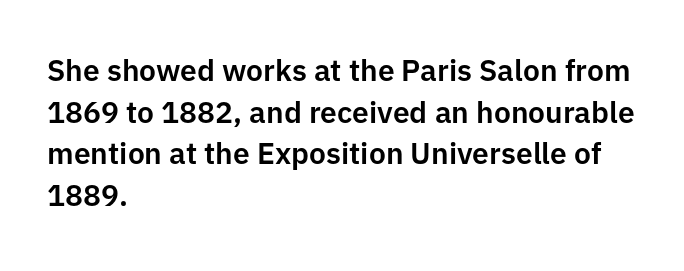
The letters advance in unequal steps, a hallmark of proportional type. This rendering features lettering with no underline. Honestly, the row spacing looks completely unremarkable. This sample is left-justified, so line endings fall wherever the words run out.
